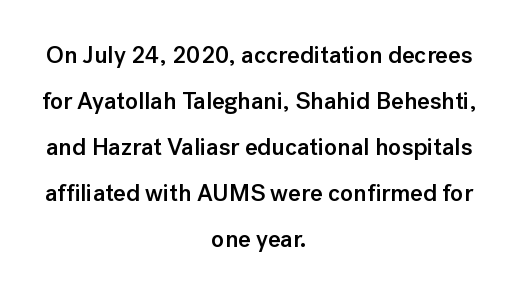
The image shows 24 px text type, upright; set centered, loose line spacing (1.92x), normal letter spacing, not underlined.
